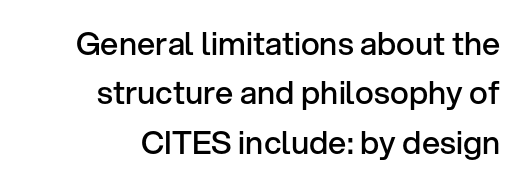
Q: Is the text bold? A: Semi-bold.
Q: Is the text italic (slanted)? A: No, it is upright.
Q: Is the typeface a serif or a sans-serif typeface? A: Sans-serif.
Q: Is the text underlined? A: No.
Q: How is the paragraph aligned? A: Right-aligned.
Q: Is the spacing between letters normal or unusually wide? A: Normal.
Q: Is the spacing between lines tight, normal or loose? A: Normal.
Q: Width (condensed, normal, or wide)? A: Normal.
Q: Stroke contrast? A: Low.
Q: x-height? A: Medium.
Q: Monospaced? A: No.
